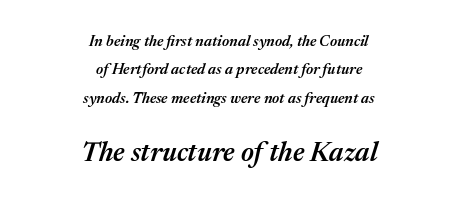
The type is set solid horizontally, with unmodified tracking. Alignment: centered. Italic? Definitely — the glyphs are oblique. A somewhat darkened texture: the type is semibold rather than bold. This layout puts the modest block above and the oversized block below.
